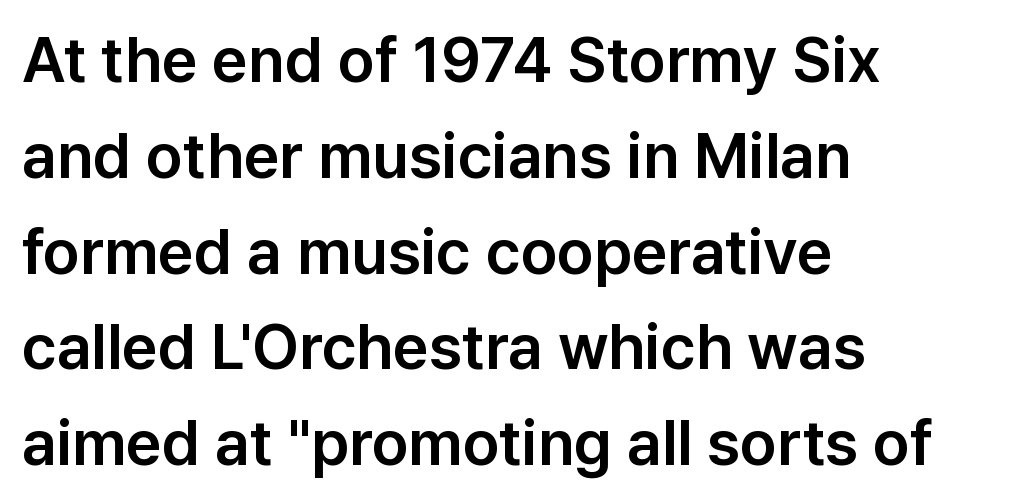
Character widths vary here, with narrow letters taking less room than wide ones. Is this a sans? Yes — the strokes have no serifs. Alignment: flush left. Look at the tracking — it's just the regular setting, nothing added.
